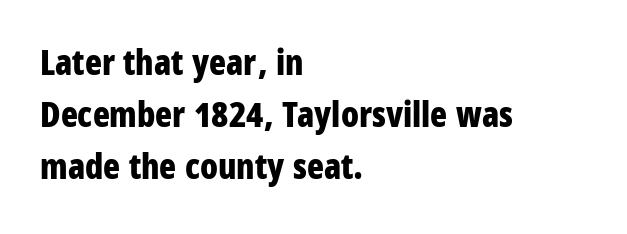
The image shows 35 px bold, condensed sans-serif type, upright; set left-aligned, normal line spacing (1.49x), normal letter spacing, not underlined; low stroke contrast and a large x-height.
